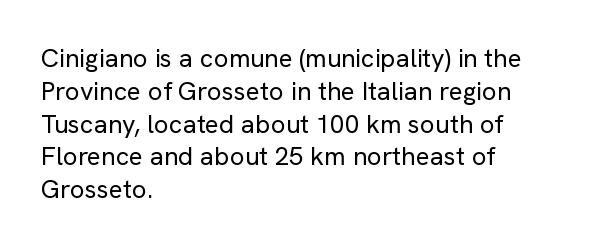
Q: Is the text bold? A: No.
Q: Is the text italic (slanted)? A: No, it is upright.
Q: Is the text underlined? A: No.
Q: How is the paragraph aligned? A: Left-aligned.
Q: Is the spacing between letters normal or unusually wide? A: Normal.
Q: Is the spacing between lines tight, normal or loose? A: Normal.
